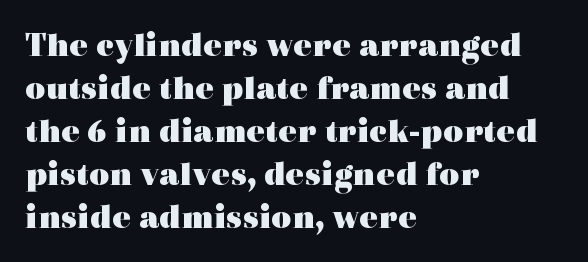
This sample is left-justified, so line endings fall wherever the words run out. A typesetter would call this proportional, since set widths differ per character. Serifs: yes, visible at the terminals of the letterforms. The face used here has the dense, thick strokes of a bold. Is there any slant? The stems are plumb. The area under the type is left untouched.
